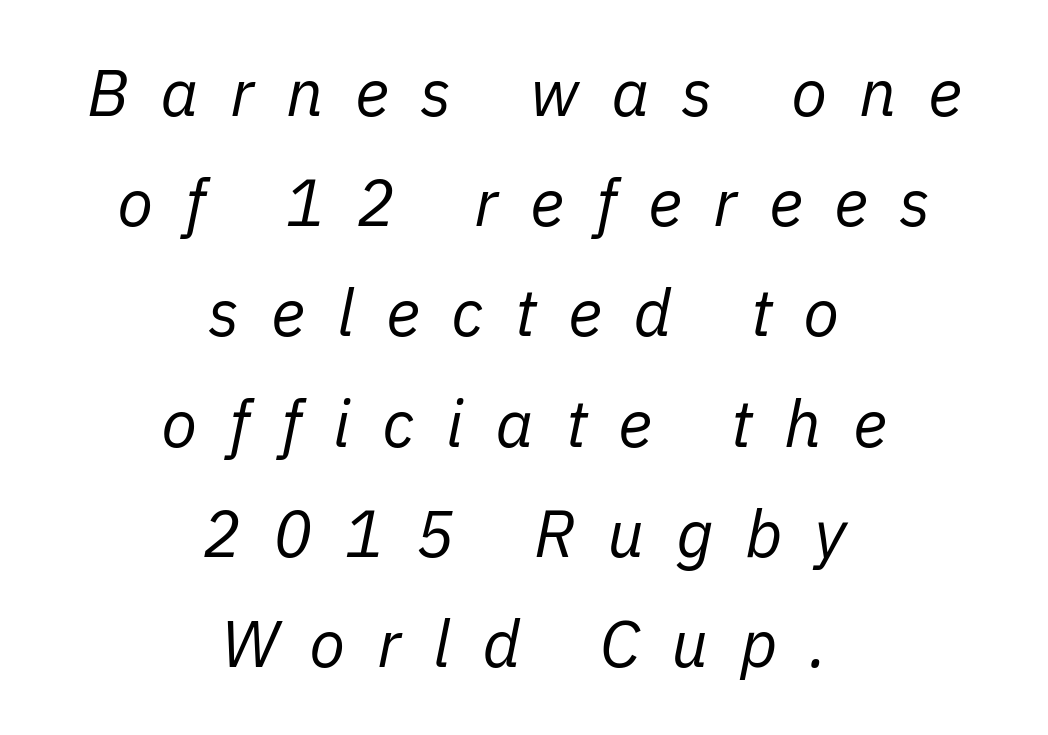
Typeset on center — no edge is straight. The passage shown is typed in a proportional face where columns would drift. Summary of weight: not heavy and not bold. The lettering tilts uniformly, giving the passage an italic look. Descenders are the only things crossing below the line.
